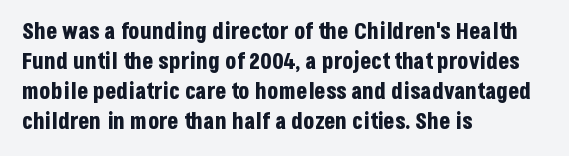
Designer's note — italics off, roman on. Clear beneath every line of the passage. Set as a true bold cut, around the 700 mark. How would I describe the line gaps? Plain and ordinary.
